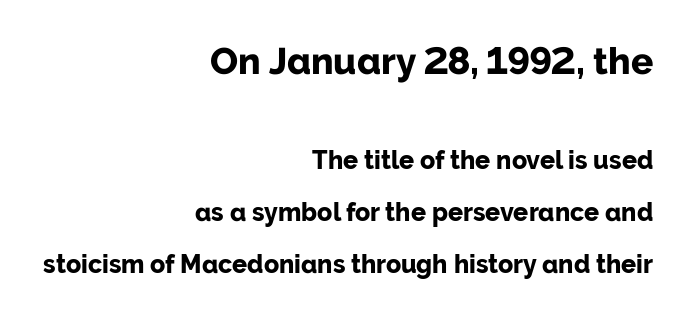
Q: Is the text bold? A: Yes.
Q: Is the text italic (slanted)? A: No, it is upright.
Q: Is the typeface a serif or a sans-serif typeface? A: Sans-serif.
Q: Is the text underlined? A: No.
Q: How is the paragraph aligned? A: Right-aligned.
Q: Is the spacing between letters normal or unusually wide? A: Normal.
Q: Is the spacing between lines tight, normal or loose? A: Loose.
Q: Which block of text is set in a larger size, the first (top) or the second (bottom)? A: The first (top) one.
Q: Width (condensed, normal, or wide)? A: Normal.
Q: Stroke contrast? A: Low.
Q: x-height? A: Medium.
Q: Monospaced? A: No.
